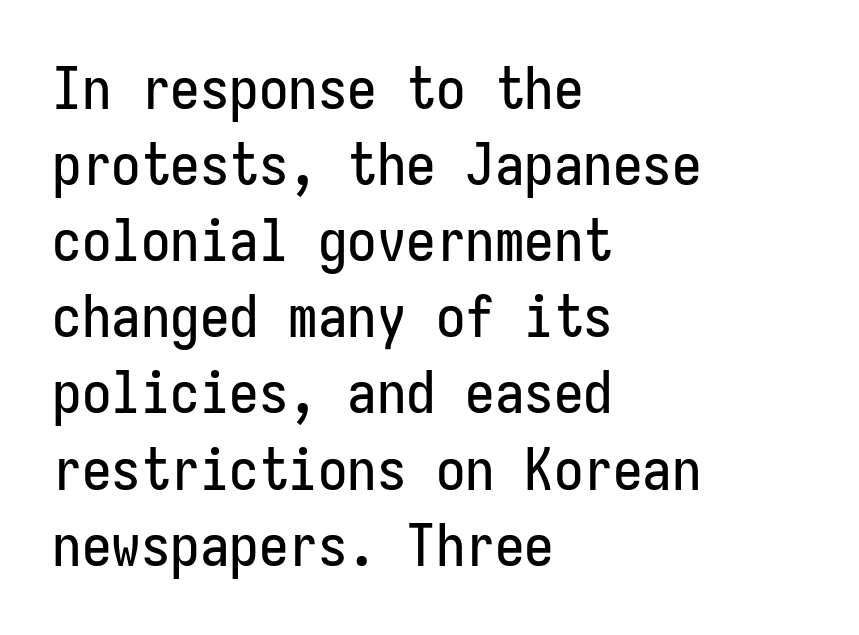
In CSS terms this would be text-align: left. A typesetter would call this zero additional tracking. Serif or sans? Sans — the stroke terminals are bare. Characters remain perfectly vertical along every line. Honestly, the row spacing looks completely unremarkable. Lines of text with bare space underneath.
